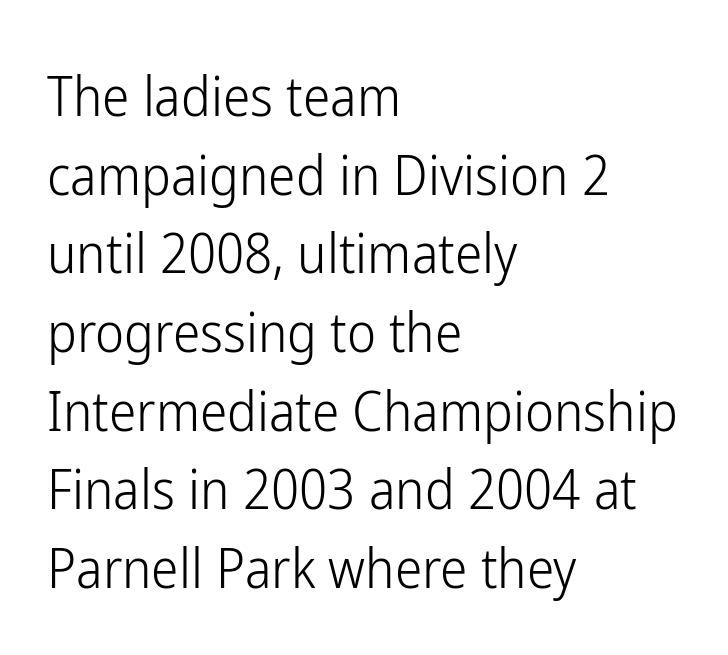
{"serif": "no", "italic": "no", "bold": "no", "weight": "light", "width": "condensed", "stroke_contrast": "low", "x_height": "medium", "monospaced": "no", "underline": "no", "align": "left", "line_spacing": "normal", "line_spacing_ratio": 1.43, "letter_spacing": "normal", "letter_spacing_em": 0.0, "glyph_px": 55}
